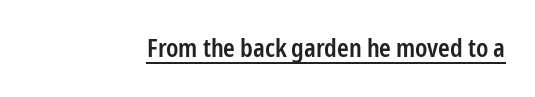
{"italic": "no", "bold": "semi", "underline": "yes", "letter_spacing": "normal", "letter_spacing_em": 0.0, "glyph_px": 25}
